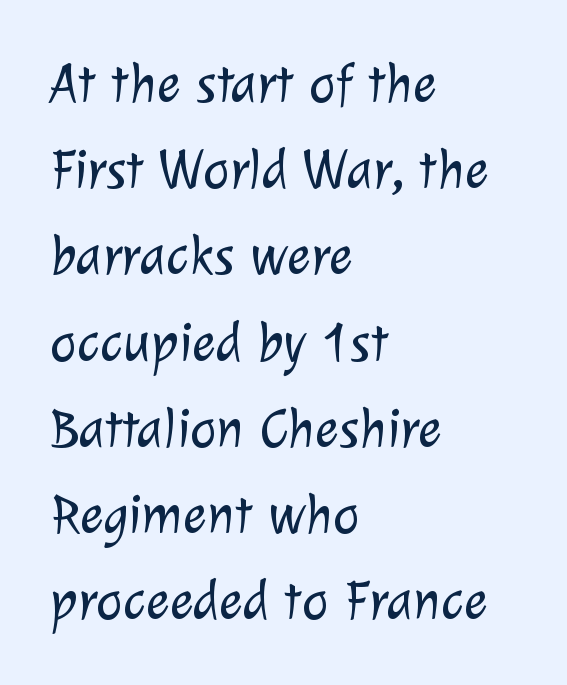
Q: Is the text bold? A: No.
Q: Is the typeface a serif or a sans-serif typeface? A: Sans-serif.
Q: Is the text underlined? A: No.
Q: How is the paragraph aligned? A: Left-aligned.
Q: Is the spacing between letters normal or unusually wide? A: Normal.
Q: Is the spacing between lines tight, normal or loose? A: Normal.
Q: Width (condensed, normal, or wide)? A: Normal.
Q: Stroke contrast? A: Low.
Q: x-height? A: Medium.
Q: Monospaced? A: No.
